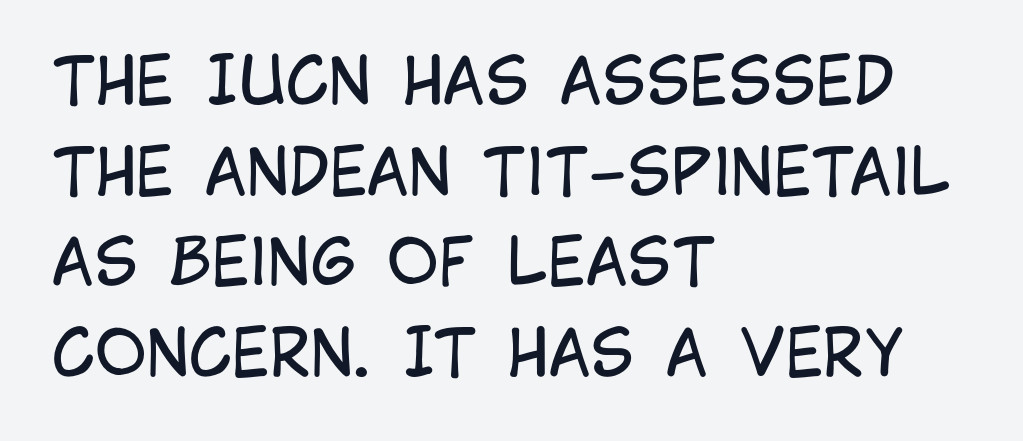
The image shows 63 px regular-weight, condensed sans-serif type, upright; set left-aligned, normal line spacing (1.44x), normal letter spacing, not underlined; low stroke contrast and a large x-height.
